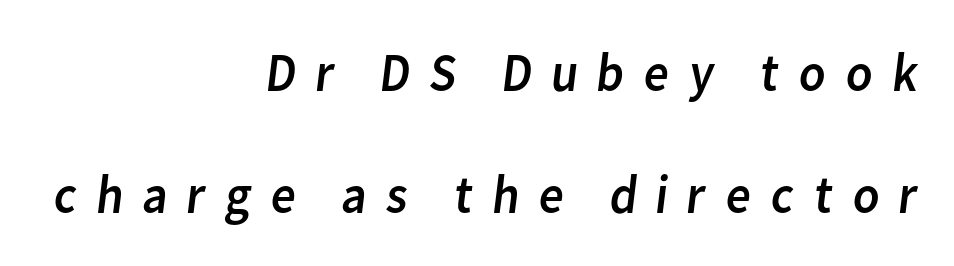
This is sans-serif lettering, the kind often seen on screens and signage. The rendering uses natural spacing where letterforms have individual widths. Compared with a typical body face, this is equally light or lighter still. Observe the wide spacing: letters keep a clear distance from each other. A typesetter would call this leading open, well beyond the default.
